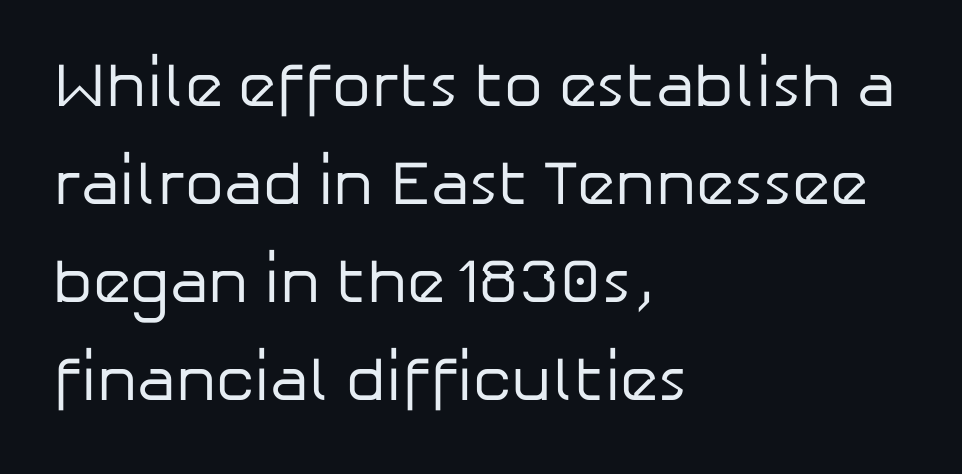
The image shows 62 px regular-weight sans-serif type, upright; set left-aligned, normal line spacing (1.58x), normal letter spacing, not underlined; low stroke contrast and a medium x-height.
